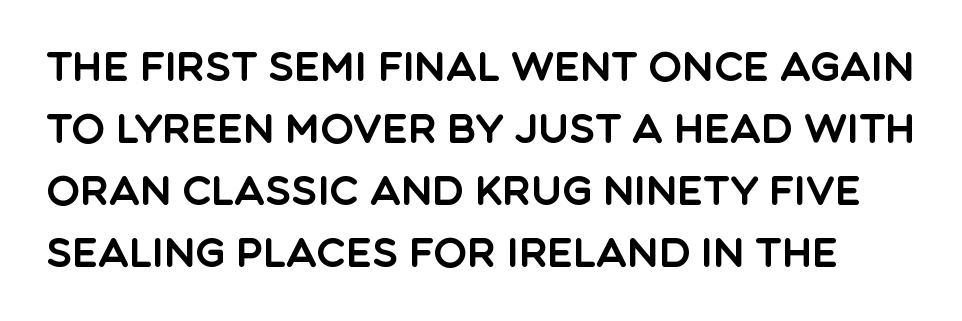
The image shows 40 px sans-serif type, upright; set normal line spacing (1.55x), normal letter spacing, not underlined; a large x-height.
